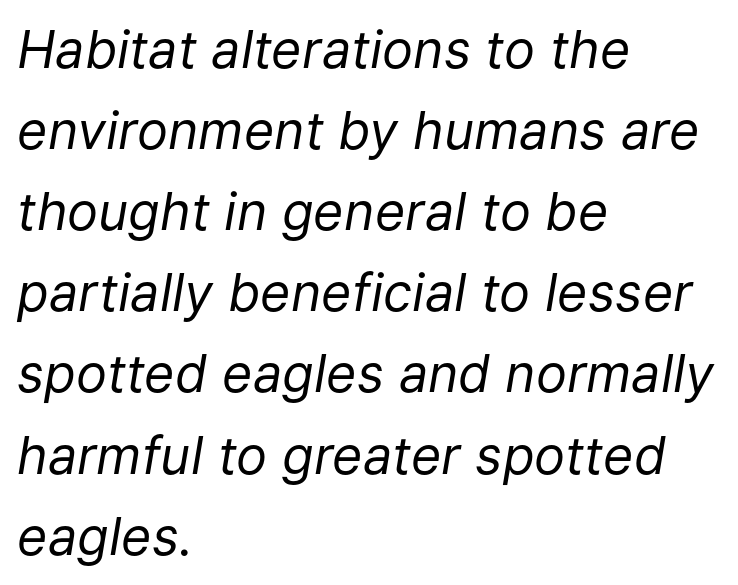
The image shows 52 px regular-weight type, italic (leaning right); set left-aligned, normal line spacing (1.56x), normal letter spacing, not underlined; low stroke contrast and a medium x-height.
